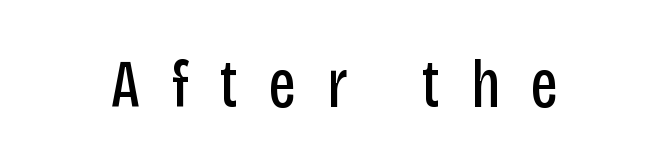
The font sits on the lighter half of the weight spectrum, regular included. This sample has the flowing, uneven cadence of proportional lettering. Vertical strokes here are truly vertical. Font category for this specimen: sans-serif.
